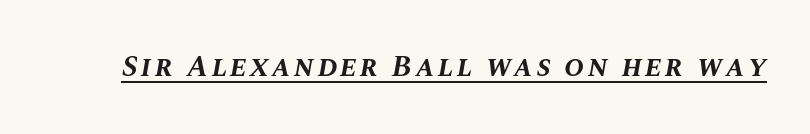
Q: Is the text bold? A: Yes.
Q: Is the text italic (slanted)? A: Yes, it leans right by about 10 degrees.
Q: Is the text underlined? A: Yes.
Q: Width (condensed, normal, or wide)? A: Normal.
Q: Stroke contrast? A: Medium.
Q: x-height? A: Large.
Q: Monospaced? A: No.
